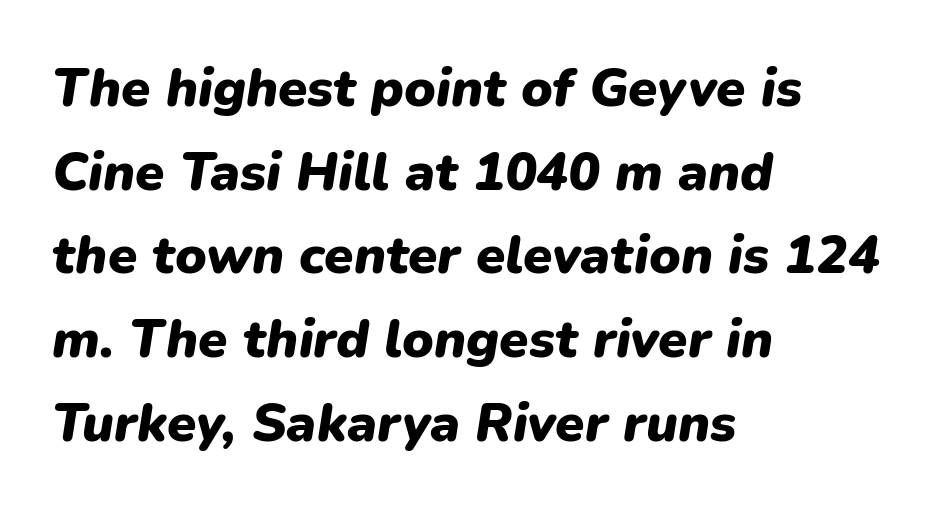
I'd describe the lettering as bold — thick and assertive. Horizontal alignment here is leftward, the default for most running prose. Glyph-to-glyph distance matches everyday printed text. The face used here is proportionally spaced, like ordinary book or web type. Bare-footed words on every line. Emphasis-style slanted type is in use.
